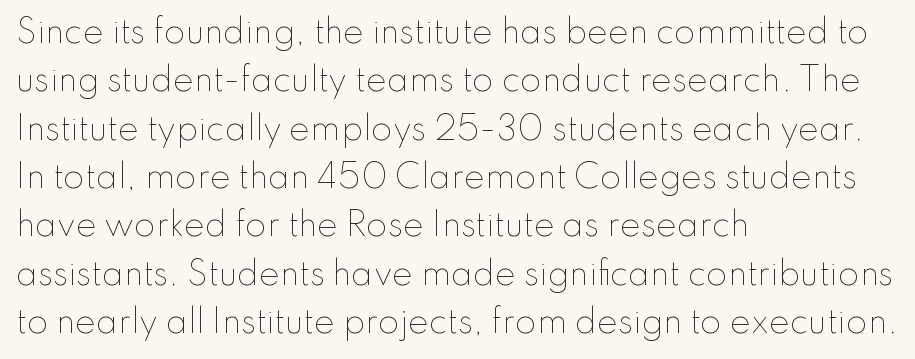
The image shows 31 px thin type, upright; set left-aligned, normal line spacing (1.56x), normal letter spacing, not underlined; low stroke contrast and a small x-height.
